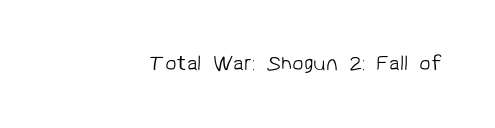
Q: Is the text bold? A: No.
Q: Is the text underlined? A: No.
Q: Is the spacing between letters normal or unusually wide? A: Normal.
